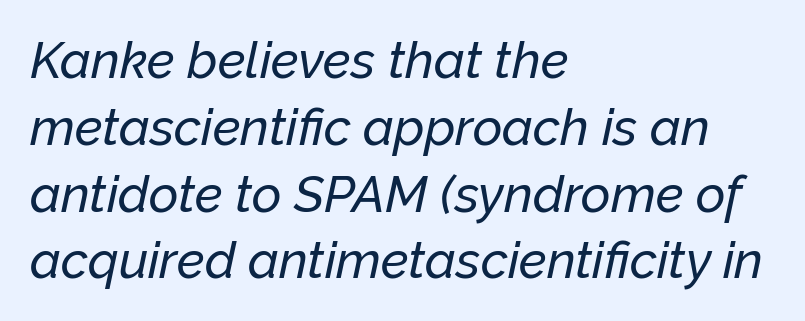
{"italic": "yes", "lean": "right", "slant_degrees": 12, "width": "normal", "stroke_contrast": "low", "x_height": "medium", "monospaced": "no", "underline": "no", "align": "left", "line_spacing": "normal", "line_spacing_ratio": 1.31, "letter_spacing": "normal", "letter_spacing_em": 0.0, "glyph_px": 51}
